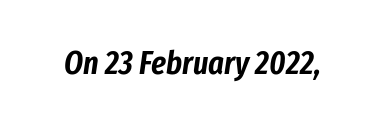
Q: Is the text italic (slanted)? A: Yes, it leans right by about 8 degrees.
Q: Is the text underlined? A: No.
Q: Is the spacing between letters normal or unusually wide? A: Normal.
Q: Width (condensed, normal, or wide)? A: Condensed.
Q: Stroke contrast? A: Low.
Q: x-height? A: Medium.
Q: Monospaced? A: No.
